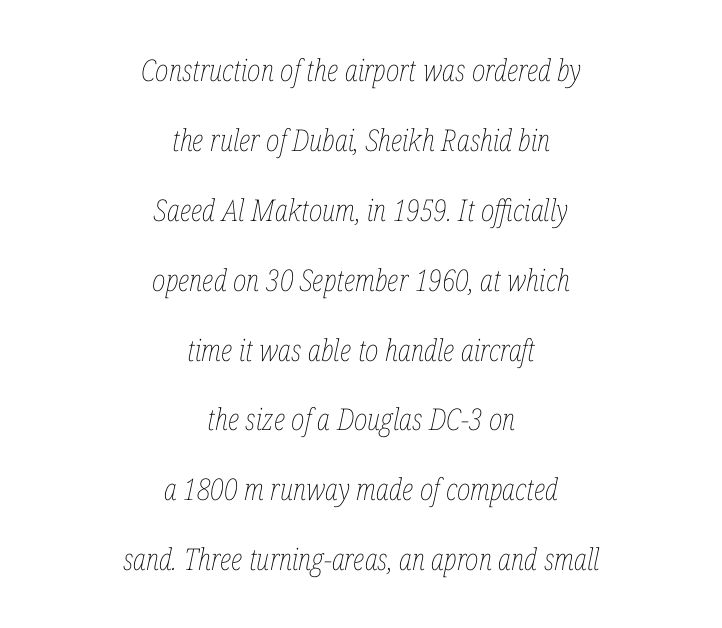
{"italic": "yes", "lean": "right", "slant_degrees": 12, "bold": "no", "weight": "thin", "width": "condensed", "stroke_contrast": "low", "x_height": "medium", "monospaced": "no", "underline": "no", "align": "center", "line_spacing": "loose", "line_spacing_ratio": 2.33, "letter_spacing": "normal", "letter_spacing_em": 0.0, "glyph_px": 30}
